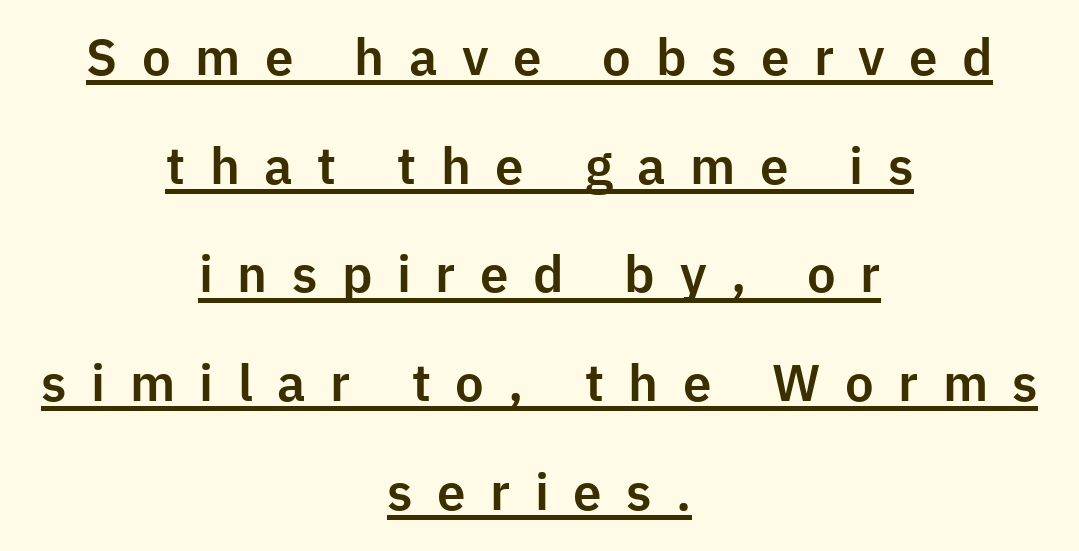
Q: Is the text italic (slanted)? A: No, it is upright.
Q: Is the typeface a serif or a sans-serif typeface? A: Sans-serif.
Q: Is the text underlined? A: Yes.
Q: How is the paragraph aligned? A: Centered.
Q: Is the spacing between letters normal or unusually wide? A: Unusually wide.
Q: Is the spacing between lines tight, normal or loose? A: Loose.
Q: Width (condensed, normal, or wide)? A: Normal.
Q: Stroke contrast? A: Low.
Q: x-height? A: Medium.
Q: Monospaced? A: No.
